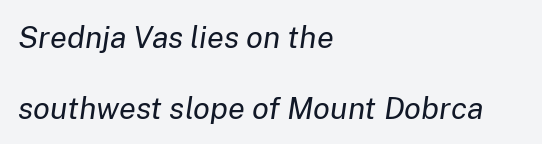
The foot of each line stays bare and open. Summary of weight: not heavy and not bold. A typesetter would call this proportional, since set widths differ per character. Would a proofreader flag this as italicized? Yes. Baseline-to-baseline distance is far greater than the letter height.
